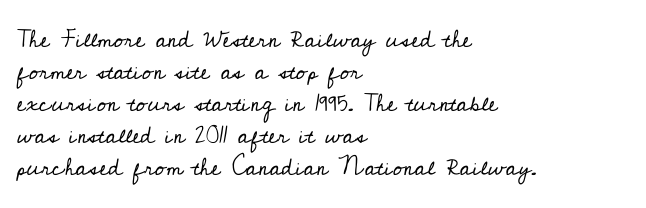
The image shows 24 px text type; set left-aligned, normal line spacing (1.33x), normal letter spacing, not underlined.
